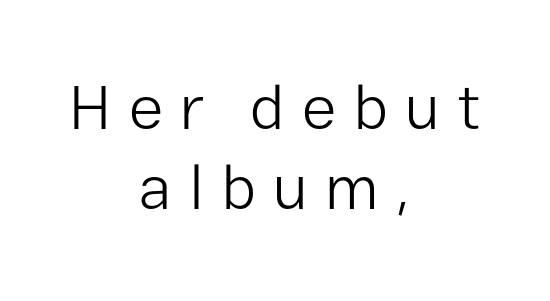
The image shows 64 px light sans-serif type, upright; set centered, normal line spacing (1.25x), unusually wide letter spacing (+0.26 em), not underlined; low stroke contrast and a medium x-height.
